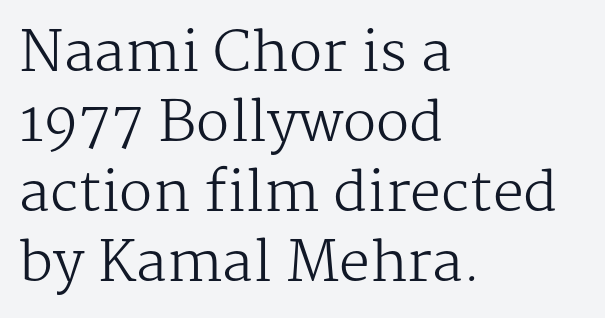
Descenders are the only things crossing below the line. Baseline-to-baseline distance is the conventional proportion of letter height. The passage shown is not bold in any degree. Spacing verdict: proportional, widths tailored to each character. The passage is arranged the way most books set body copy — flush left. Observe the serifs anchoring each vertical stroke in this sample.
